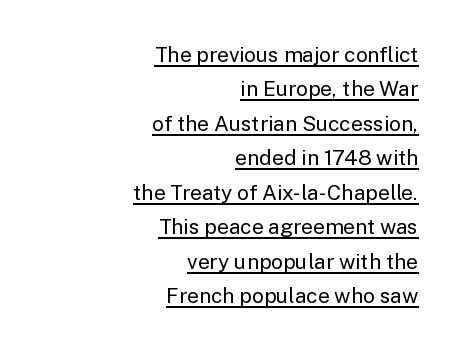
The image shows 21 px text type, upright; set right-aligned, normal line spacing (1.64x), normal letter spacing, underlined.
